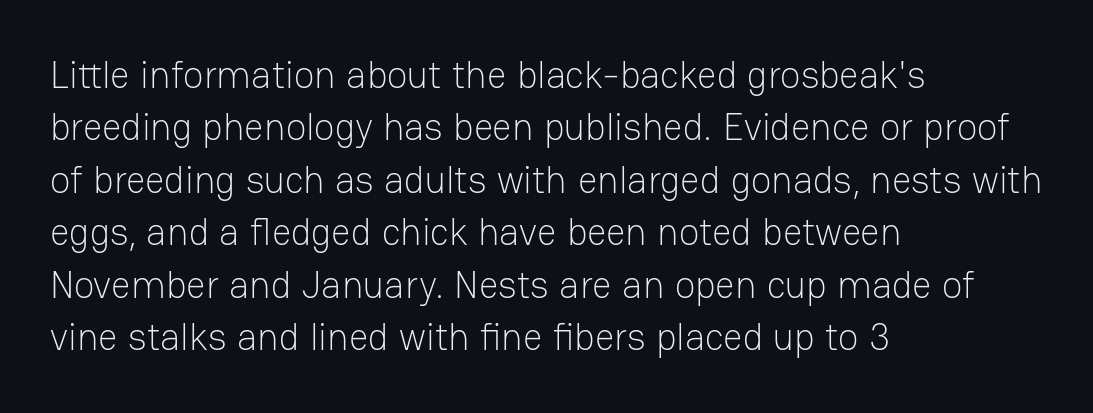
Q: Is the text bold? A: No.
Q: Is the text italic (slanted)? A: No, it is upright.
Q: Is the typeface a serif or a sans-serif typeface? A: Sans-serif.
Q: Is the text underlined? A: No.
Q: How is the paragraph aligned? A: Left-aligned.
Q: Is the spacing between letters normal or unusually wide? A: Normal.
Q: Is the spacing between lines tight, normal or loose? A: Normal.
Q: Width (condensed, normal, or wide)? A: Normal.
Q: Stroke contrast? A: Low.
Q: x-height? A: Medium.
Q: Monospaced? A: No.
